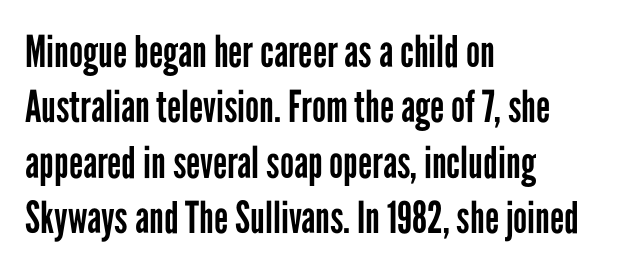
Reading down the block, your eye returns to a fixed left position each line. The letters stand straight up with perfectly vertical stems. Each letter keeps its own natural width here, so spacing adapts to shape. The letters sit at their default tracking, neither squeezed nor spread.
